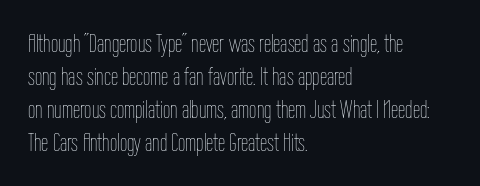
When letters stand straight like this, we call the style roman or upright. These lines sit exactly where default settings would place them. Students, note that the glyphs here touch the page at normal intervals. The passage shown is not bold in any degree. In CSS terms this would be text-align: left. Underlining? Definitely not there.
